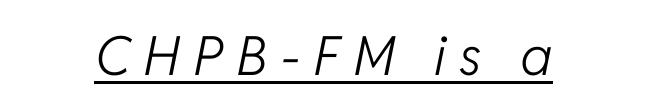
{"italic": "yes", "lean": "right", "slant_degrees": 11, "bold": "no", "weight": "light", "width": "normal", "stroke_contrast": "low", "x_height": "medium", "monospaced": "no", "underline": "yes", "letter_spacing": "wide", "letter_spacing_em": 0.24, "glyph_px": 54}
